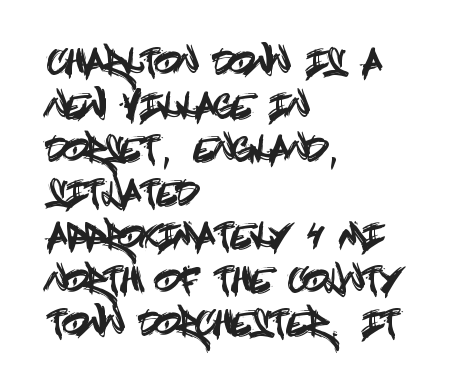
The space beneath each line is pristine and unruled. Students, observe: this is what conventionally led text looks like. The type family on display is of the sans-serif kind. The setting favours the left margin, as ordinary paragraphs usually do.
